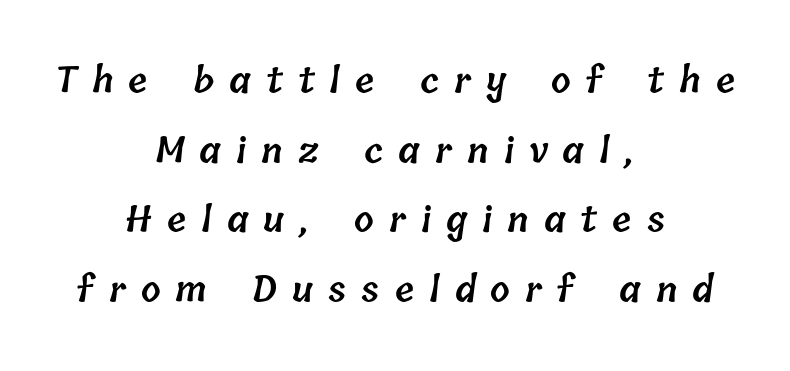
Slightly chunky letters — semibold, I'd say, not full bold. Compared with typical paragraphs, the rows here are farther apart. The face used here is proportionally spaced, like ordinary book or web type. The paragraph has two soft edges and a firm central axis. Descender tails drop into unmarked territory.
